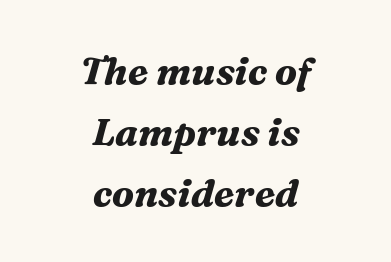
{"serif": "yes", "italic": "yes", "lean": "right", "slant_degrees": 16, "bold": "yes", "weight": "bold", "width": "normal", "stroke_contrast": "medium", "x_height": "medium", "monospaced": "no", "underline": "no", "align": "center", "line_spacing": "normal", "line_spacing_ratio": 1.6, "letter_spacing": "normal", "letter_spacing_em": 0.0, "glyph_px": 38}
